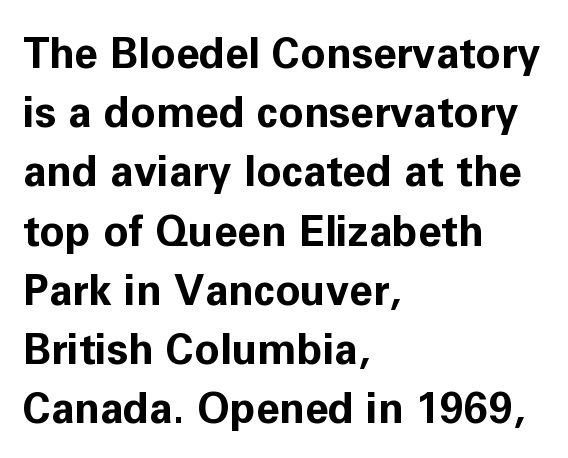
{"serif": "no", "italic": "no", "bold": "yes", "weight": "bold", "width": "normal", "stroke_contrast": "low", "x_height": "medium", "monospaced": "no", "underline": "no", "align": "left", "line_spacing": "normal", "line_spacing_ratio": 1.41, "letter_spacing": "normal", "letter_spacing_em": 0.0, "glyph_px": 42}
